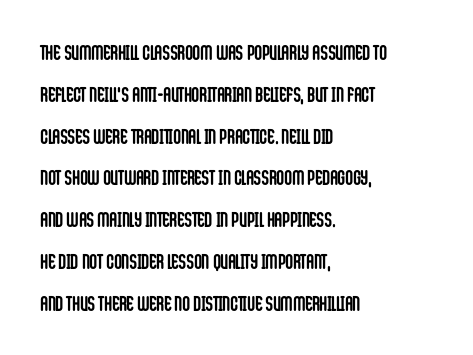
{"italic": "no", "bold": "yes", "underline": "no", "align": "left", "line_spacing": "loose", "line_spacing_ratio": 1.99, "letter_spacing": "normal", "letter_spacing_em": 0.0, "glyph_px": 21}
